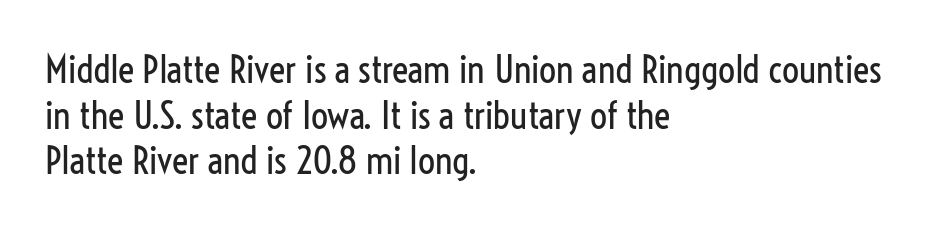
{"serif": "no", "italic": "no", "bold": "no", "weight": "regular", "width": "condensed", "stroke_contrast": "low", "x_height": "medium", "monospaced": "no", "underline": "no", "align": "left", "line_spacing_ratio": 1.2, "letter_spacing": "normal", "letter_spacing_em": 0.0, "glyph_px": 38}
